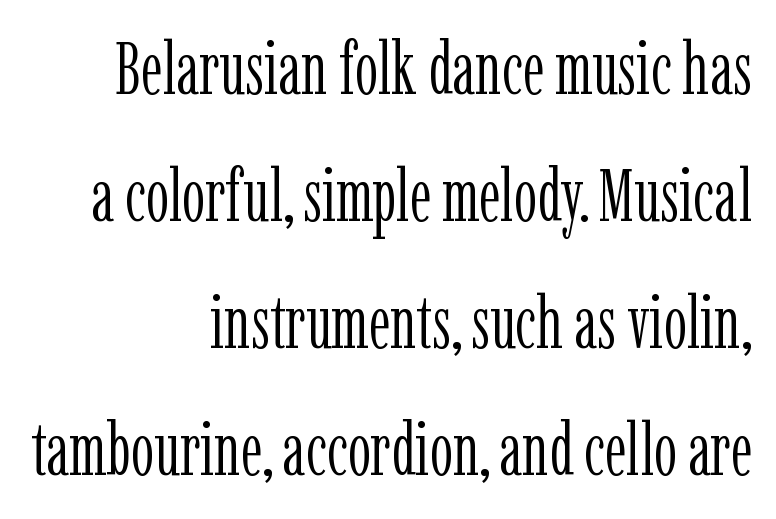
Q: Is the text bold? A: No.
Q: Is the text italic (slanted)? A: No, it is upright.
Q: Is the typeface a serif or a sans-serif typeface? A: Serif.
Q: Is the text underlined? A: No.
Q: How is the paragraph aligned? A: Right-aligned.
Q: Is the spacing between letters normal or unusually wide? A: Normal.
Q: Width (condensed, normal, or wide)? A: Condensed.
Q: Stroke contrast? A: Low.
Q: x-height? A: Medium.
Q: Monospaced? A: No.
